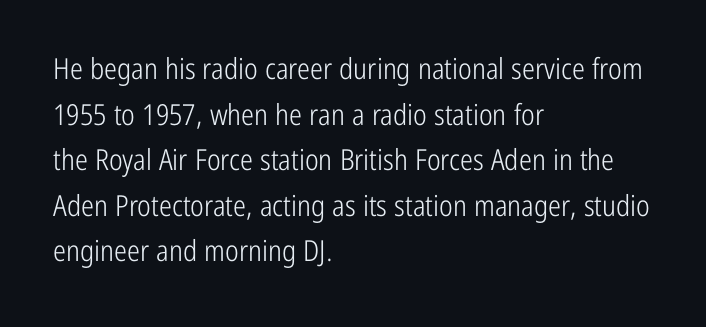
Q: Is the text bold? A: No.
Q: Is the text italic (slanted)? A: No, it is upright.
Q: Is the typeface a serif or a sans-serif typeface? A: Sans-serif.
Q: Is the text underlined? A: No.
Q: How is the paragraph aligned? A: Left-aligned.
Q: Is the spacing between letters normal or unusually wide? A: Normal.
Q: Is the spacing between lines tight, normal or loose? A: Normal.
Q: Width (condensed, normal, or wide)? A: Condensed.
Q: Stroke contrast? A: Low.
Q: x-height? A: Medium.
Q: Monospaced? A: No.
